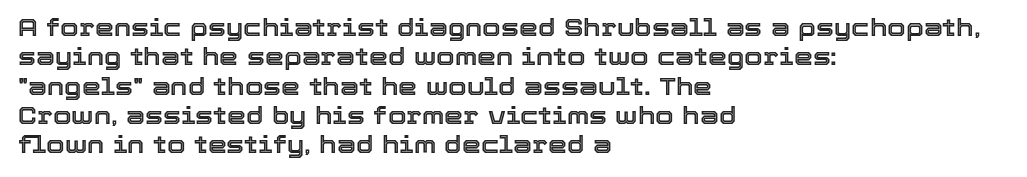
The lettering stays uniformly vertical, giving the passage a roman look. The letterforms sit shoulder to shoulder at normal distance. The setting favours the left margin, as ordinary paragraphs usually do. Decoration check: the copy has no underline.
